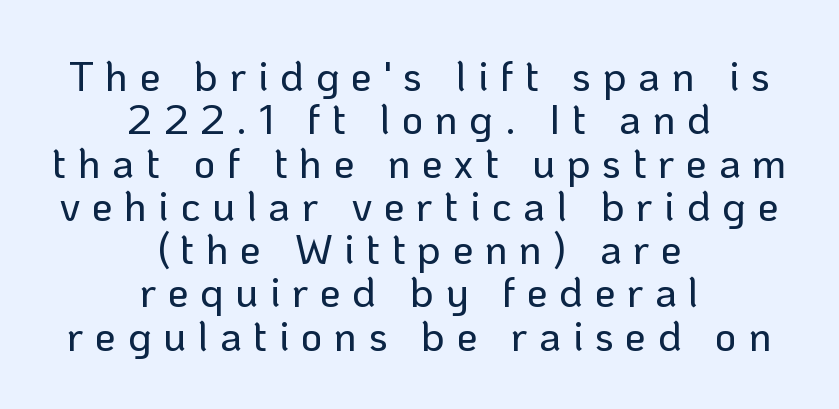
{"serif": "no", "italic": "no", "width": "normal", "stroke_contrast": "low", "x_height": "medium", "monospaced": "no", "underline": "no", "align": "center", "line_spacing": "tight", "line_spacing_ratio": 1.03, "letter_spacing": "wide", "letter_spacing_em": 0.27, "glyph_px": 42}
